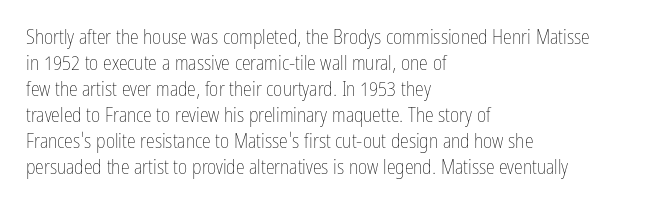
Q: Is the text bold? A: No.
Q: Is the text italic (slanted)? A: No, it is upright.
Q: Is the text underlined? A: No.
Q: How is the paragraph aligned? A: Left-aligned.
Q: Is the spacing between letters normal or unusually wide? A: Normal.
Q: Is the spacing between lines tight, normal or loose? A: Normal.
